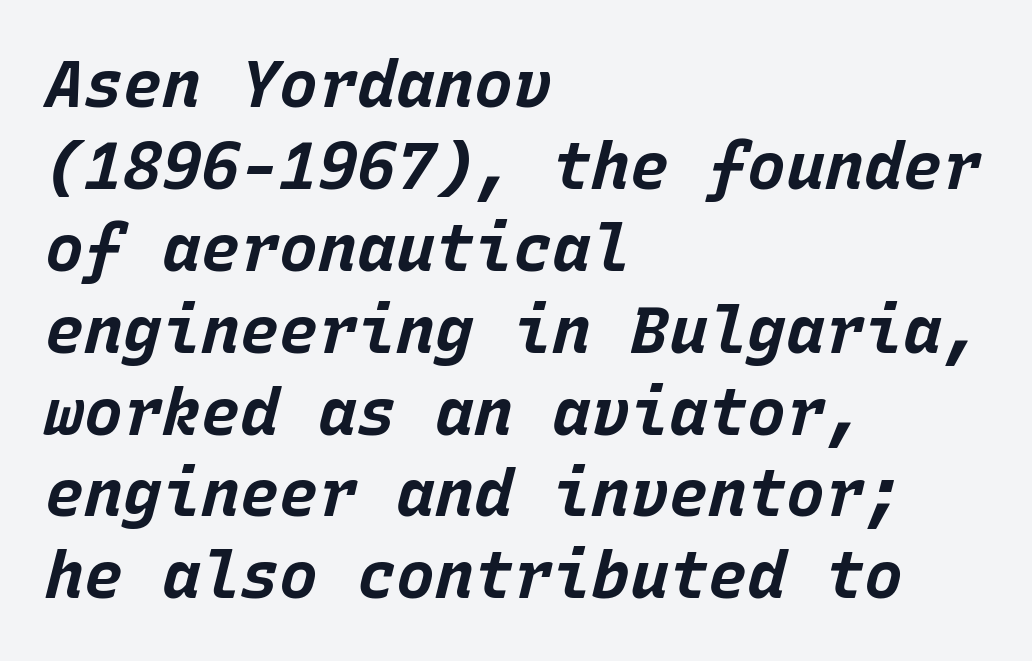
{"italic": "yes", "lean": "right", "slant_degrees": 15, "bold": "yes", "weight": "bold", "width": "normal", "stroke_contrast": "low", "x_height": "large", "monospaced": "yes", "underline": "no", "align": "left", "line_spacing": "normal", "line_spacing_ratio": 1.26, "letter_spacing": "normal", "letter_spacing_em": 0.0, "glyph_px": 65}
